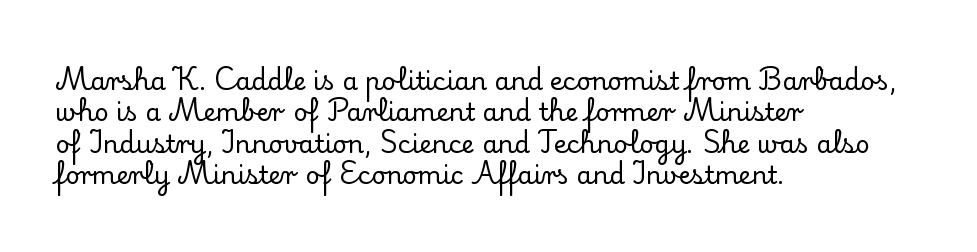
The image shows 25 px text type, upright; set left-aligned, normal line spacing (1.26x), normal letter spacing, not underlined.
